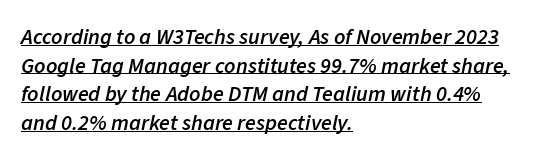
This sample uses plain, unmodified letter spacing. Interline gaps are of average width in this sample. Looking at the ascenders, they clearly lean. In CSS terms this would be text-align: left. Typesetter's note: demi weight, one step under bold. Quick note: underline on.
